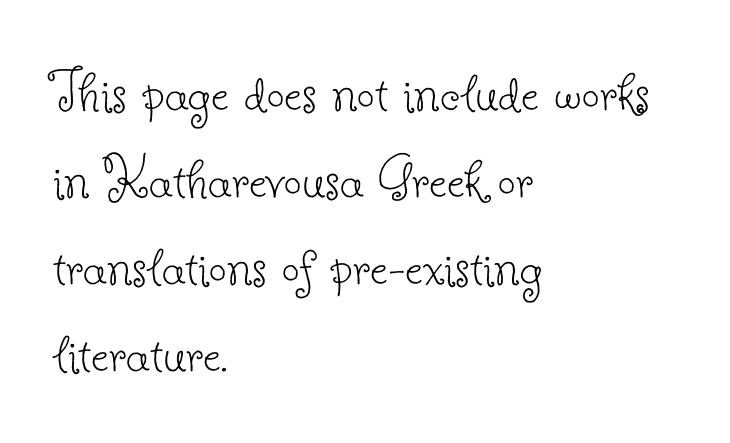
{"serif": "yes", "italic": "no", "bold": "no", "weight": "thin", "width": "normal", "stroke_contrast": "low", "x_height": "small", "monospaced": "no", "underline": "no", "align": "left", "line_spacing": "normal", "line_spacing_ratio": 1.38, "letter_spacing": "normal", "letter_spacing_em": 0.0, "glyph_px": 63}
